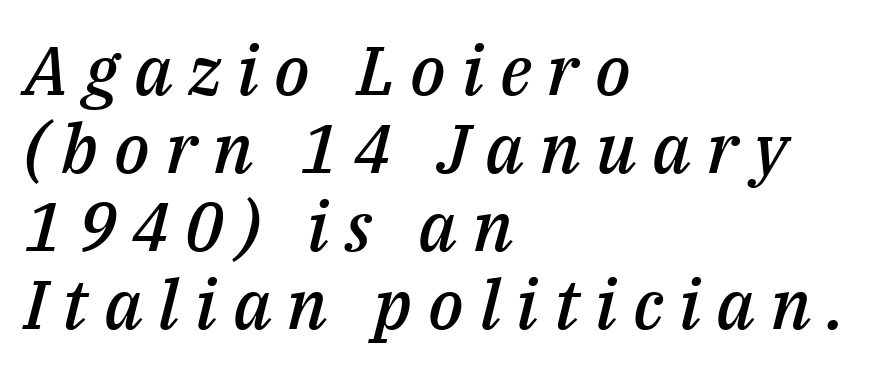
{"italic": "yes", "lean": "right", "slant_degrees": 14, "bold": "semi", "weight": "semibold", "width": "normal", "stroke_contrast": "medium", "x_height": "medium", "monospaced": "no", "underline": "no", "align": "left", "line_spacing": "tight", "line_spacing_ratio": 1.13, "letter_spacing": "wide", "letter_spacing_em": 0.23, "glyph_px": 69}
